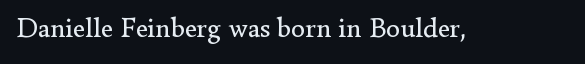
The image shows 28 px regular-weight serif type, upright; set normal letter spacing, not underlined; low stroke contrast and a small x-height.
